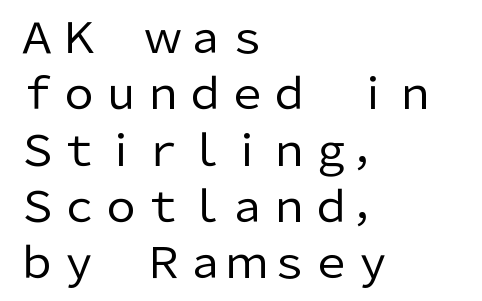
Examine the stroke ends and you'll find no serifs. A typesetter would call this proportional, since set widths differ per character. Lines of text with bare space underneath. In terms of letterspacing, this is plain default setting. One glance says typical: line gaps are just what's usual.
